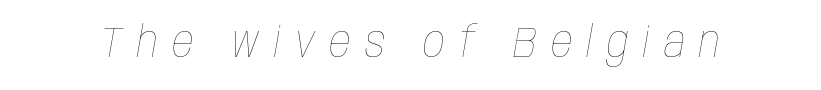
Q: Is the text bold? A: No.
Q: Is the text italic (slanted)? A: Yes, it leans right by about 10 degrees.
Q: Is the text underlined? A: No.
Q: Is the spacing between letters normal or unusually wide? A: Unusually wide.
Q: Width (condensed, normal, or wide)? A: Condensed.
Q: Stroke contrast? A: Low.
Q: x-height? A: Large.
Q: Monospaced? A: No.
